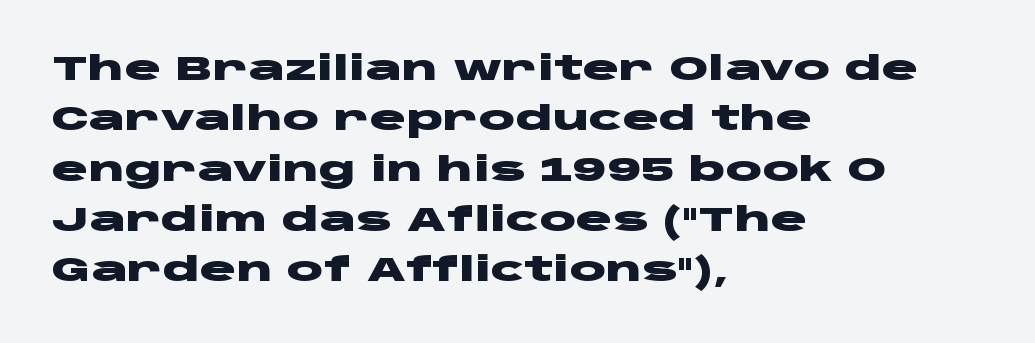
Q: Is the text bold? A: Yes.
Q: Is the text italic (slanted)? A: No, it is upright.
Q: Is the typeface a serif or a sans-serif typeface? A: Sans-serif.
Q: Is the text underlined? A: No.
Q: How is the paragraph aligned? A: Left-aligned.
Q: Is the spacing between letters normal or unusually wide? A: Normal.
Q: Is the spacing between lines tight, normal or loose? A: Normal.
Q: Width (condensed, normal, or wide)? A: Wide.
Q: Stroke contrast? A: Low.
Q: x-height? A: Large.
Q: Monospaced? A: No.
